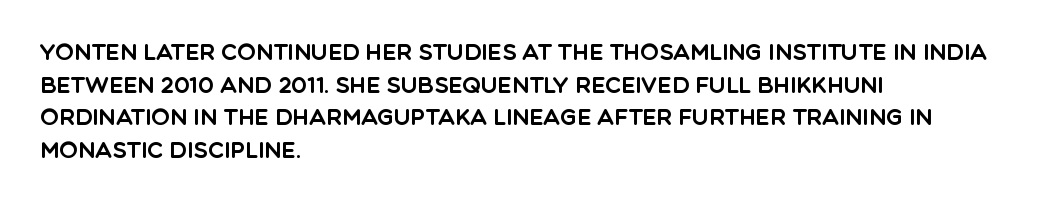
{"italic": "no", "underline": "no", "align": "left", "line_spacing": "normal", "line_spacing_ratio": 1.48, "letter_spacing": "normal", "letter_spacing_em": 0.0, "glyph_px": 22}
